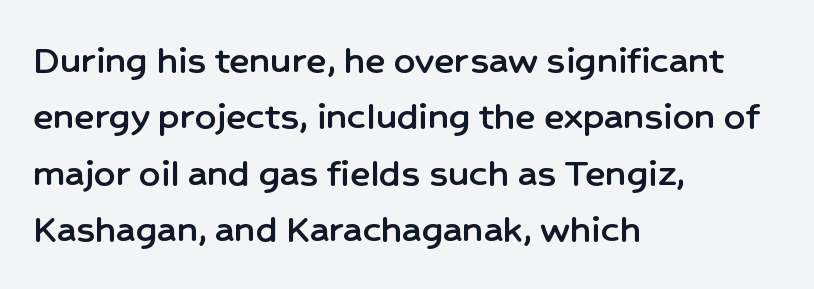
{"serif": "no", "italic": "no", "width": "normal", "stroke_contrast": "low", "x_height": "medium", "monospaced": "no", "underline": "no", "align": "left", "line_spacing": "normal", "line_spacing_ratio": 1.34, "letter_spacing": "normal", "letter_spacing_em": 0.0, "glyph_px": 42}
